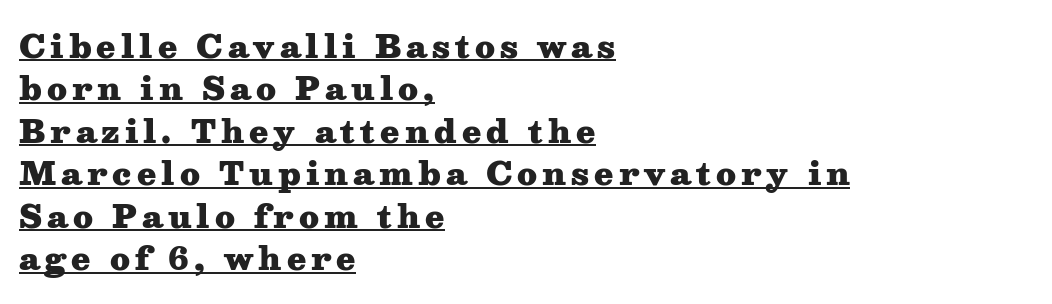
{"serif": "yes", "italic": "no", "bold": "yes", "weight": "heavy", "width": "wide", "stroke_contrast": "medium", "x_height": "medium", "monospaced": "no", "underline": "yes", "align": "left", "line_spacing": "normal", "line_spacing_ratio": 1.37, "glyph_px": 31}
